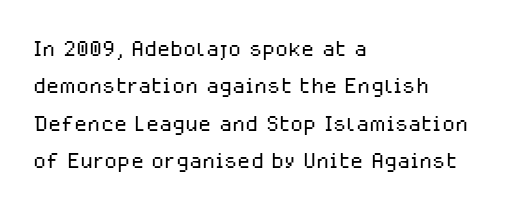
{"serif": "no", "italic": "no", "bold": "no", "weight": "light", "width": "normal", "stroke_contrast": "low", "x_height": "medium", "monospaced": "no", "underline": "no", "align": "left", "line_spacing": "normal", "line_spacing_ratio": 1.25, "letter_spacing": "normal", "letter_spacing_em": 0.0, "glyph_px": 30}
